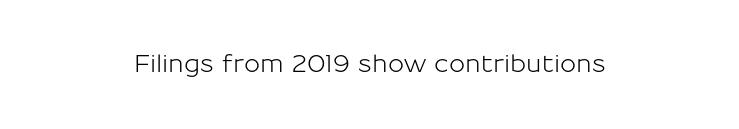
Q: Is the text italic (slanted)? A: No, it is upright.
Q: Is the text underlined? A: No.
Q: How is the paragraph aligned? A: Centered.
Q: Is the spacing between letters normal or unusually wide? A: Normal.
